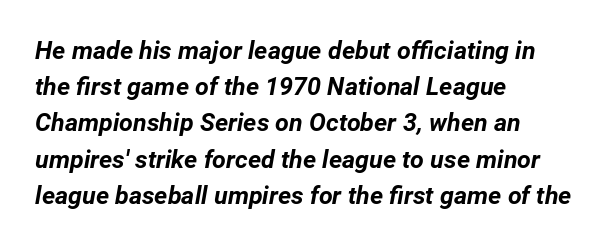
Q: Is the text bold? A: Yes.
Q: Is the text italic (slanted)? A: Yes, it leans right by about 12 degrees.
Q: Is the text underlined? A: No.
Q: How is the paragraph aligned? A: Left-aligned.
Q: Is the spacing between letters normal or unusually wide? A: Normal.
Q: Is the spacing between lines tight, normal or loose? A: Normal.
